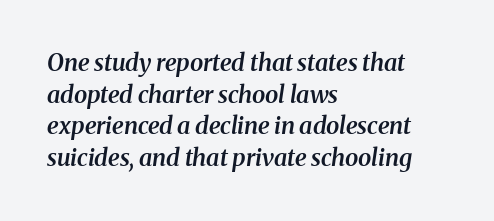
The image shows 24 px text type, italic (leaning right); set left-aligned, normal line spacing (1.32x), normal letter spacing, not underlined.
